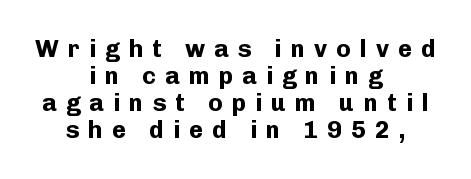
Q: Is the text bold? A: Yes.
Q: Is the text italic (slanted)? A: No, it is upright.
Q: Is the text underlined? A: No.
Q: How is the paragraph aligned? A: Centered.
Q: Is the spacing between letters normal or unusually wide? A: Unusually wide.
Q: Is the spacing between lines tight, normal or loose? A: Tight.
